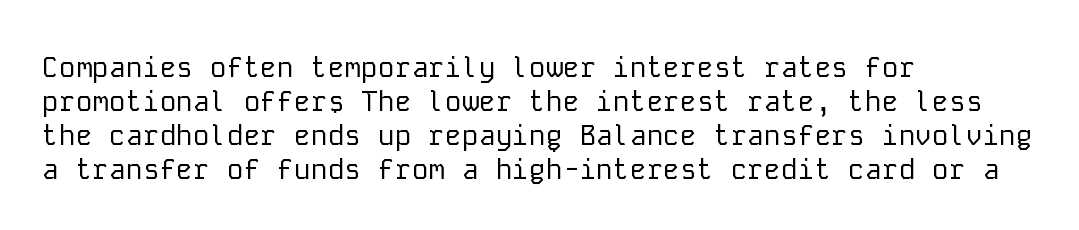
The image shows 28 px regular-weight sans-serif type, upright, monospaced; set left-aligned, line spacing 1.21x, normal letter spacing, not underlined; low stroke contrast and a medium x-height.
